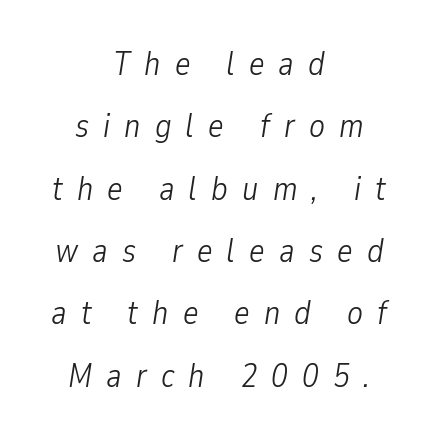
{"italic": "yes", "lean": "right", "slant_degrees": 9, "bold": "no", "weight": "light", "width": "condensed", "stroke_contrast": "low", "x_height": "medium", "monospaced": "no", "underline": "no", "align": "center", "line_spacing_ratio": 1.89, "letter_spacing": "wide", "letter_spacing_em": 0.43, "glyph_px": 33}
